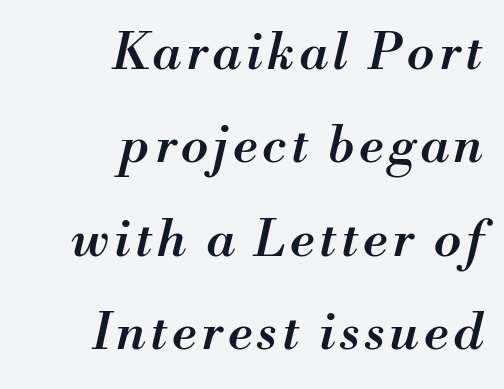
The image shows 50 px semibold type, italic (leaning right); set right-aligned, line spacing 1.87x, not underlined; medium stroke contrast and a small x-height.
